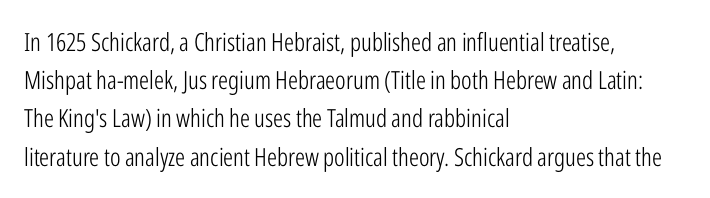
Q: Is the text bold? A: No.
Q: Is the text italic (slanted)? A: No, it is upright.
Q: Is the text underlined? A: No.
Q: How is the paragraph aligned? A: Left-aligned.
Q: Is the spacing between letters normal or unusually wide? A: Normal.
Q: Is the spacing between lines tight, normal or loose? A: Normal.
